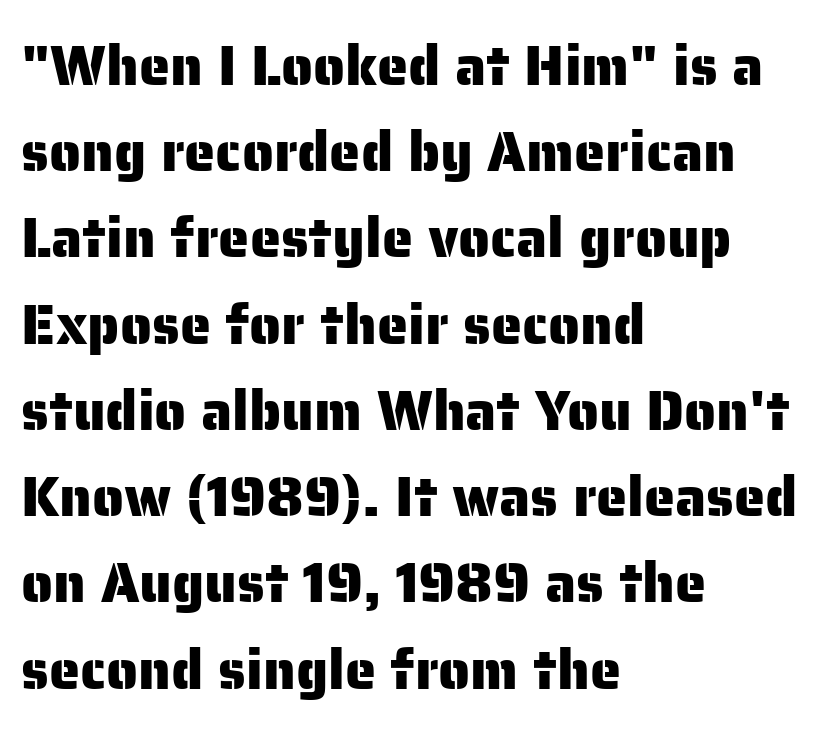
Q: Is the text italic (slanted)? A: No, it is upright.
Q: Is the typeface a serif or a sans-serif typeface? A: Sans-serif.
Q: Is the text underlined? A: No.
Q: How is the paragraph aligned? A: Left-aligned.
Q: Is the spacing between letters normal or unusually wide? A: Normal.
Q: Is the spacing between lines tight, normal or loose? A: Normal.
Q: Width (condensed, normal, or wide)? A: Normal.
Q: Stroke contrast? A: Low.
Q: x-height? A: Medium.
Q: Monospaced? A: No.
